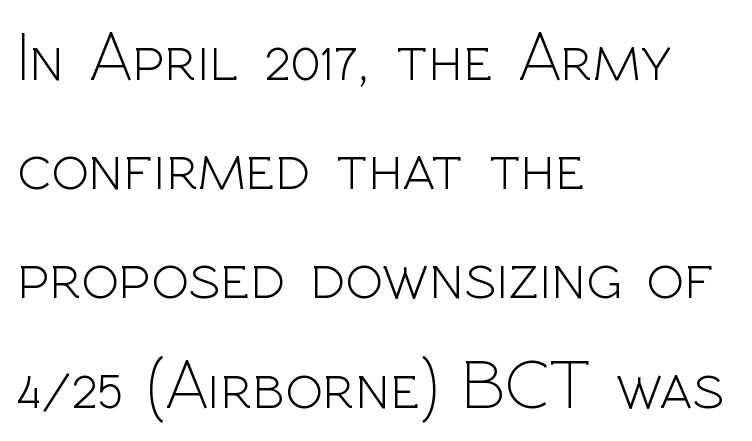
The image shows 70 px light sans-serif type, upright; set left-aligned, normal line spacing (1.56x), normal letter spacing, not underlined; a medium x-height.
